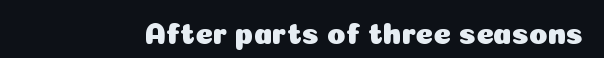
{"serif": "no", "italic": "no", "width": "normal", "stroke_contrast": "low", "x_height": "medium", "monospaced": "no", "underline": "no", "letter_spacing": "normal", "letter_spacing_em": 0.0, "glyph_px": 30}
